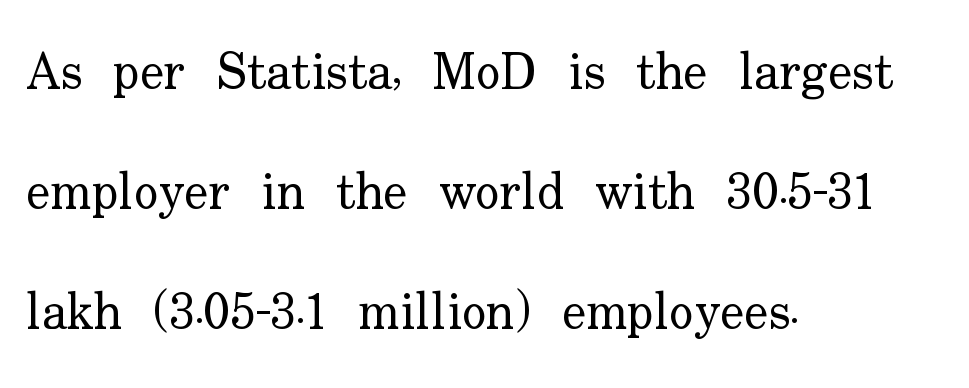
{"serif": "yes", "italic": "no", "bold": "no", "weight": "regular", "width": "normal", "stroke_contrast": "low", "x_height": "small", "monospaced": "no", "underline": "no", "align": "left", "line_spacing": "loose", "line_spacing_ratio": 2.35, "letter_spacing": "normal", "letter_spacing_em": 0.0, "glyph_px": 51}
